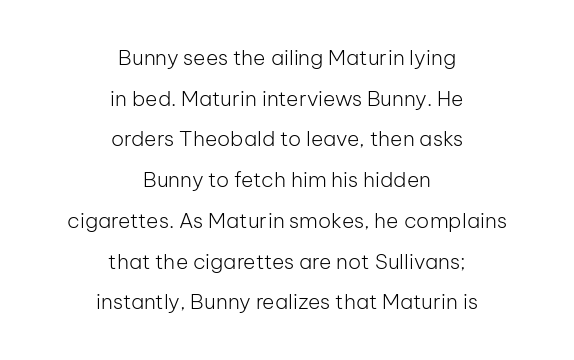
{"italic": "no", "bold": "no", "underline": "no", "align": "center", "line_spacing": "loose", "line_spacing_ratio": 1.94, "letter_spacing": "normal", "letter_spacing_em": 0.0, "glyph_px": 21}
